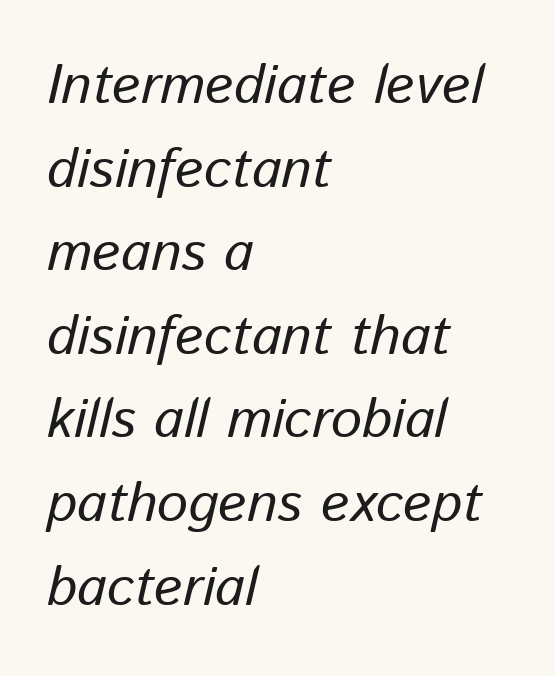
Horizontal bands of white between lines are of average thickness. The face looks like a standard text weight, possibly lighter. In terms of letterspacing, this is plain default setting. Where is the straight margin? On the left. This is oblique type, the kind used for emphasis or titles.
